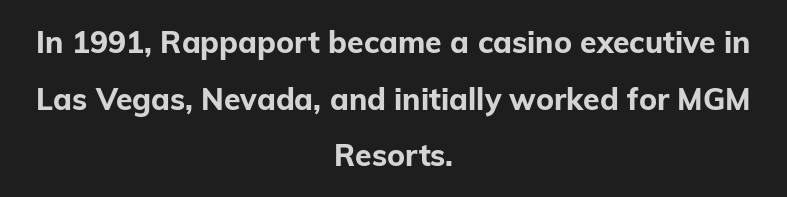
{"serif": "no", "italic": "no", "bold": "yes", "weight": "bold", "width": "normal", "stroke_contrast": "low", "x_height": "medium", "monospaced": "no", "underline": "no", "align": "center", "line_spacing_ratio": 1.89, "letter_spacing": "normal", "letter_spacing_em": 0.0, "glyph_px": 30}
